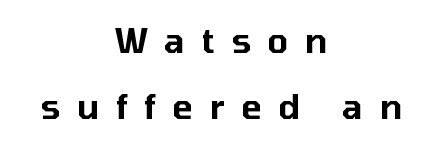
Is this a fixed-width face? No — the glyphs have proportional, varying widths. Typeset on center — no edge is straight. These lines are composed in type without serifs. The baseline area is clear.
